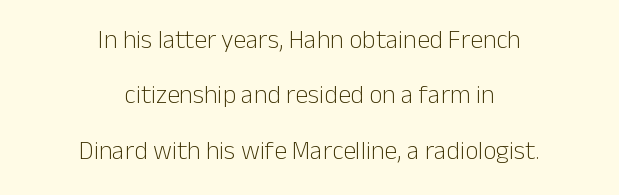
{"italic": "no", "bold": "no", "underline": "no", "align": "center", "line_spacing": "loose", "line_spacing_ratio": 2.13, "letter_spacing": "normal", "letter_spacing_em": 0.0, "glyph_px": 26}
